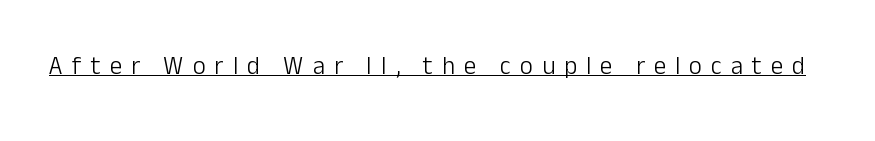
Is the stroke heavy? The answer is a plain regular-or-lighter. The tracking reads as deliberately expanded to a designer's eye. The specimen includes a rule beneath the text block's lines. These lines were composed using upright roman letters.
